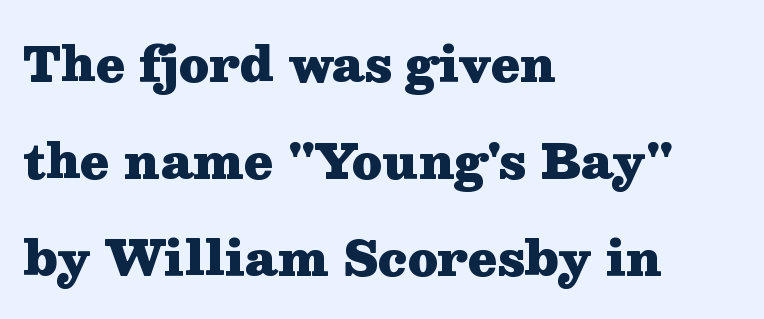
{"serif": "yes", "italic": "no", "bold": "yes", "weight": "heavy", "width": "wide", "stroke_contrast": "medium", "x_height": "medium", "monospaced": "no", "underline": "no", "align": "left", "line_spacing": "loose", "line_spacing_ratio": 2.06, "letter_spacing": "normal", "letter_spacing_em": 0.0, "glyph_px": 47}
